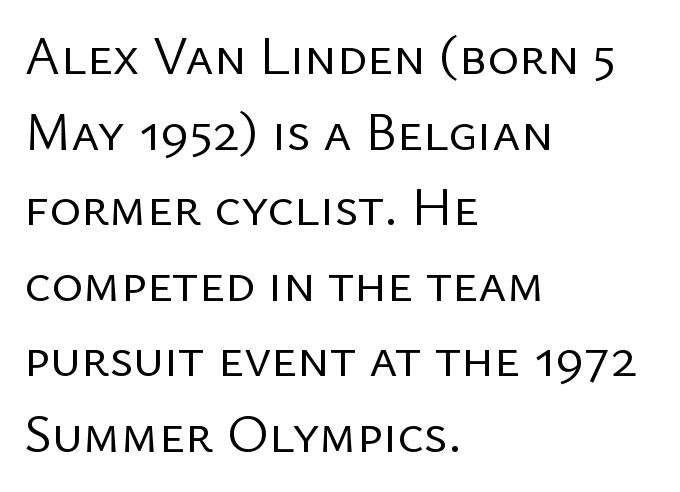
{"serif": "no", "italic": "no", "bold": "no", "weight": "regular", "width": "normal", "stroke_contrast": "low", "x_height": "medium", "monospaced": "no", "underline": "no", "align": "left", "line_spacing": "normal", "line_spacing_ratio": 1.4, "letter_spacing": "normal", "letter_spacing_em": 0.0, "glyph_px": 54}
